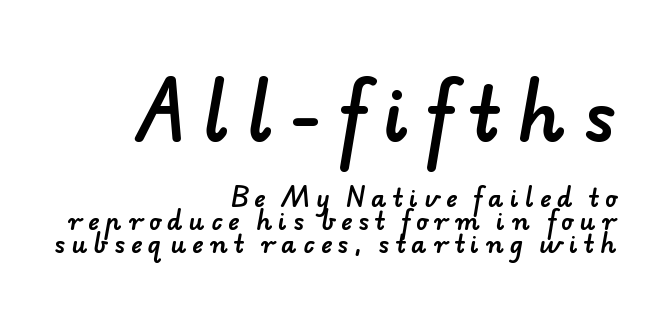
Which of the two is more prominent by size? The first, at the top. Vertical spacing — tight. You could only call the tracking loose — the letters float apart. I'd call this a sans setting — the letters go barefoot. Looks like regular typesetting: each glyph gets only the width it needs. The paragraph has a hard right edge and a soft left edge.
